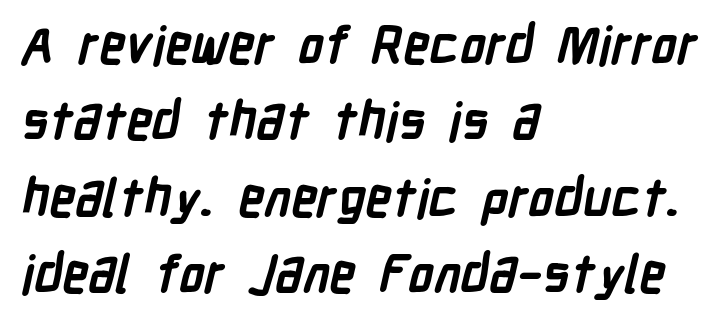
Q: Is the text bold? A: Yes.
Q: Is the typeface a serif or a sans-serif typeface? A: Sans-serif.
Q: Is the text underlined? A: No.
Q: How is the paragraph aligned? A: Left-aligned.
Q: Is the spacing between letters normal or unusually wide? A: Normal.
Q: Is the spacing between lines tight, normal or loose? A: Normal.
Q: Width (condensed, normal, or wide)? A: Condensed.
Q: Stroke contrast? A: Low.
Q: x-height? A: Medium.
Q: Monospaced? A: No.
